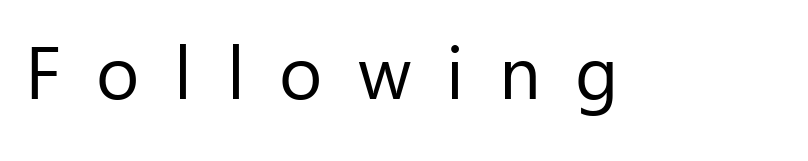
The letters advance in unequal steps, a hallmark of proportional type. The type sits square on the baseline with zero lean. The rendering inserts visible extra space after every character. The font is comparable to plain body text, perhaps lighter.
